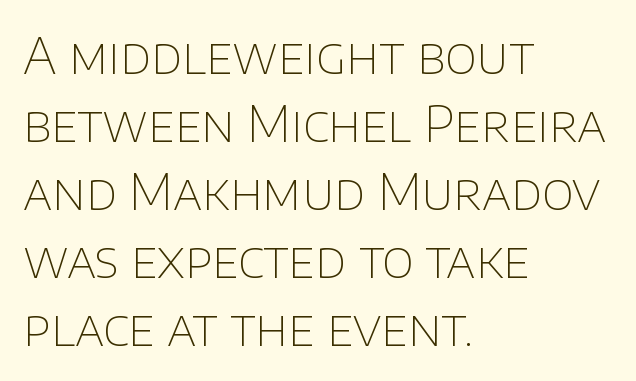
Q: Is the text bold? A: No.
Q: Is the text italic (slanted)? A: No, it is upright.
Q: Is the typeface a serif or a sans-serif typeface? A: Sans-serif.
Q: Is the text underlined? A: No.
Q: How is the paragraph aligned? A: Left-aligned.
Q: Is the spacing between letters normal or unusually wide? A: Normal.
Q: Is the spacing between lines tight, normal or loose? A: Normal.
Q: Width (condensed, normal, or wide)? A: Normal.
Q: Stroke contrast? A: Low.
Q: x-height? A: Large.
Q: Monospaced? A: No.
